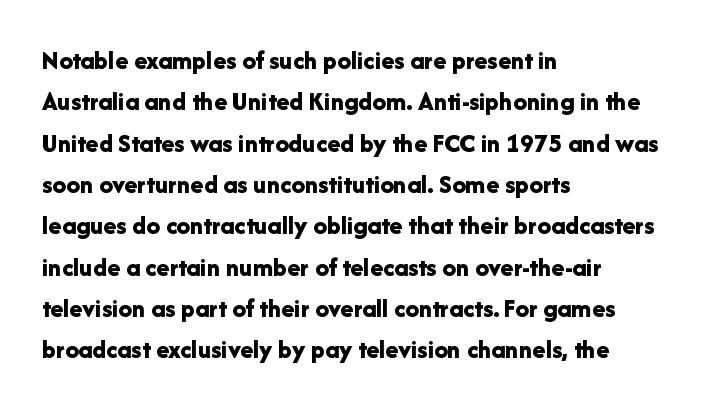
{"italic": "no", "bold": "yes", "underline": "no", "align": "left", "line_spacing": "normal", "line_spacing_ratio": 1.53, "letter_spacing": "normal", "letter_spacing_em": 0.0, "glyph_px": 27}
